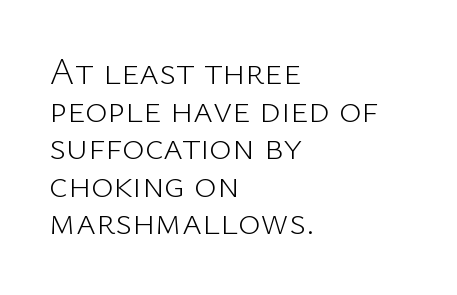
{"serif": "no", "italic": "no", "bold": "no", "weight": "light", "width": "normal", "stroke_contrast": "low", "x_height": "medium", "monospaced": "no", "underline": "no", "align": "left", "line_spacing": "tight", "line_spacing_ratio": 0.99, "letter_spacing": "normal", "letter_spacing_em": 0.0, "glyph_px": 38}
